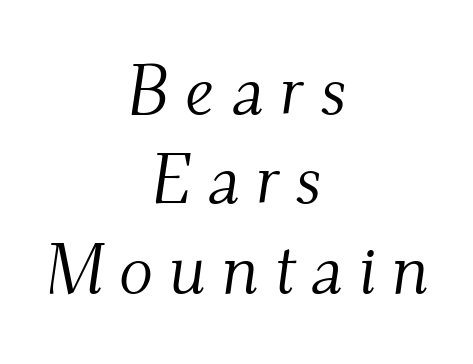
The image shows 71 px light serif type, italic (leaning right); set centered, normal line spacing (1.26x), unusually wide letter spacing (+0.22 em), not underlined; medium stroke contrast and a small x-height.
